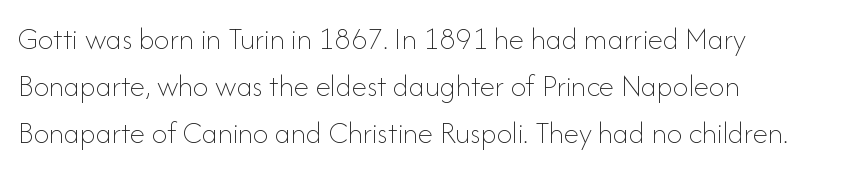
Character widths vary here, with narrow letters taking less room than wide ones. Descenders hang freely into open space. Tall strokes in this sample are plumb rather than angled. The block of text has a typical density, with ordinary space between rows. Short note: letters normally spaced.
